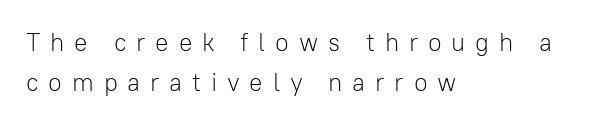
The rows are spaced the way most documents space them. Nothing heavy about these letters — not bold at all. The passage shown is not underscored anywhere. Words appear elongated and porous because spacing is wide. The font's upright variant was chosen for this text. The compositor pushed each line to the left boundary.
